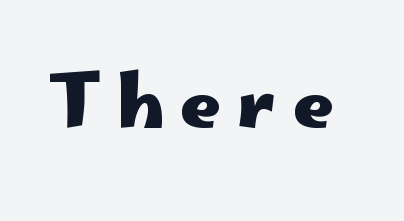
Q: Is the text bold? A: Yes.
Q: Is the text italic (slanted)? A: No, it is upright.
Q: Is the typeface a serif or a sans-serif typeface? A: Sans-serif.
Q: Is the text underlined? A: No.
Q: Is the spacing between letters normal or unusually wide? A: Unusually wide.
Q: Width (condensed, normal, or wide)? A: Wide.
Q: Stroke contrast? A: Low.
Q: x-height? A: Small.
Q: Monospaced? A: No.
